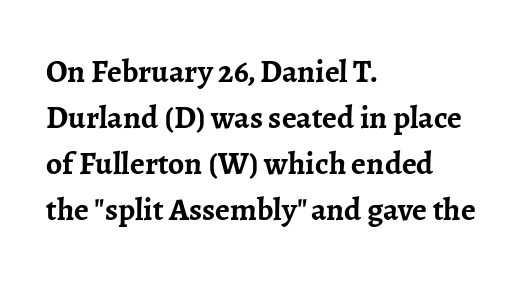
A roman cut, with each character standing at attention. You could not count columns in this text — the font is proportionally spaced. The passage shown is emphatically bold. To sum up the face: it has serifs.
